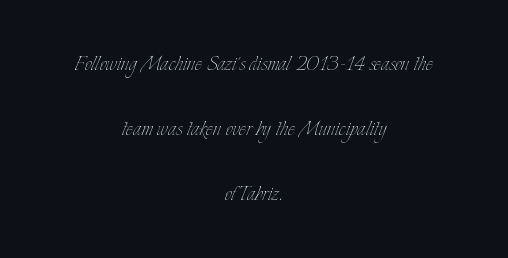
Baseline-to-baseline distance is far greater than the letter height. Is the type heavy? It reads as light-to-regular instead. These lines stack symmetrically, like a column narrowing and widening about its center. Between one letter and the next there's only the usual sliver of space.
